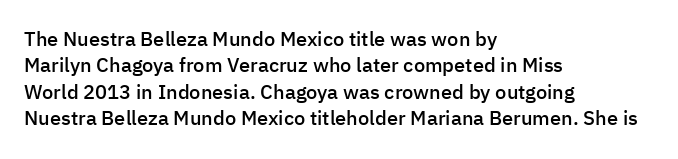
{"italic": "no", "bold": "semi", "underline": "no", "align": "left", "line_spacing": "normal", "line_spacing_ratio": 1.32, "letter_spacing": "normal", "letter_spacing_em": 0.0, "glyph_px": 20}
